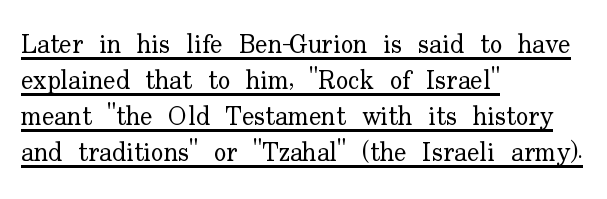
The image shows 26 px text type, upright; set left-aligned, normal line spacing (1.38x), normal letter spacing, underlined.
